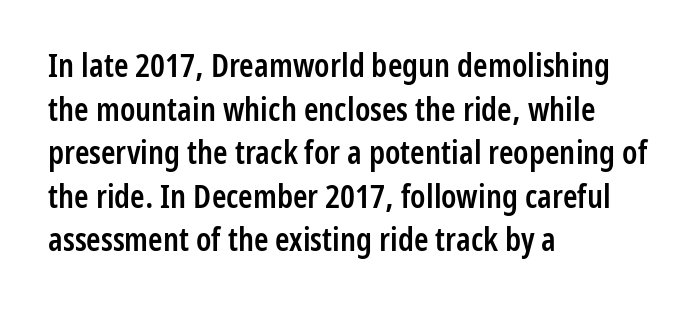
The image shows 33 px semibold, condensed sans-serif type, upright; set left-aligned, normal line spacing (1.32x), normal letter spacing, not underlined; low stroke contrast and a medium x-height.
